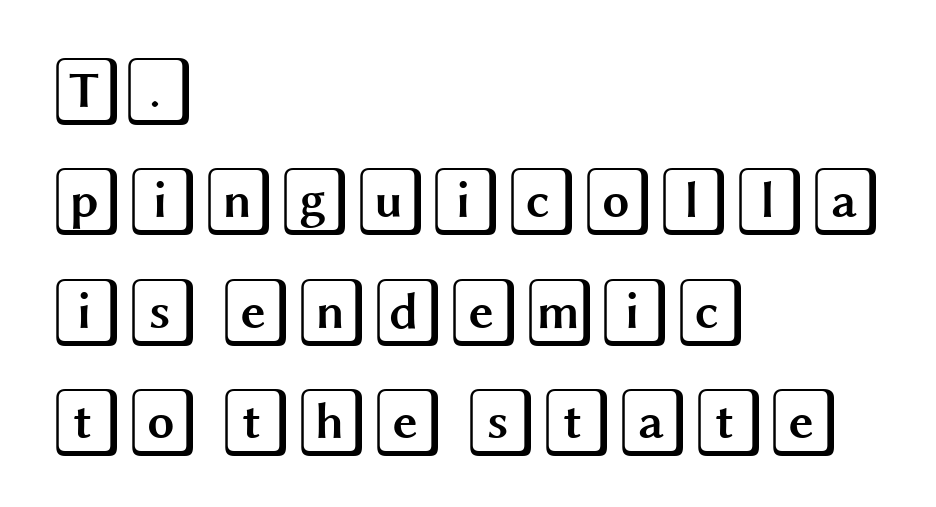
Vertical strokes here are truly vertical. A bare baseline throughout the passage. The letters sit at their default tracking, neither squeezed nor spread. If you drew a ruler down the left edge, every line would touch it. Does the leading feel generous? No, just average.
